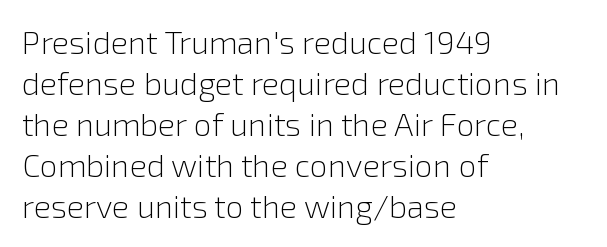
The image shows 32 px light sans-serif type, upright; set left-aligned, normal line spacing (1.28x), normal letter spacing, not underlined; a medium x-height.
